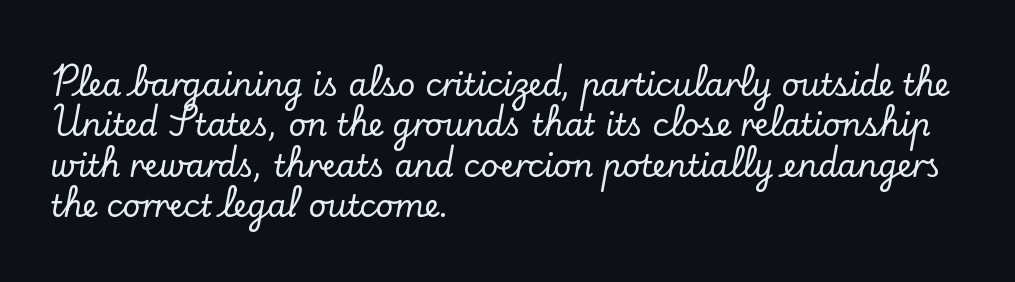
The image shows 31 px serif type; set left-aligned, normal line spacing (1.3x), normal letter spacing, not underlined; low stroke contrast and a small x-height.
